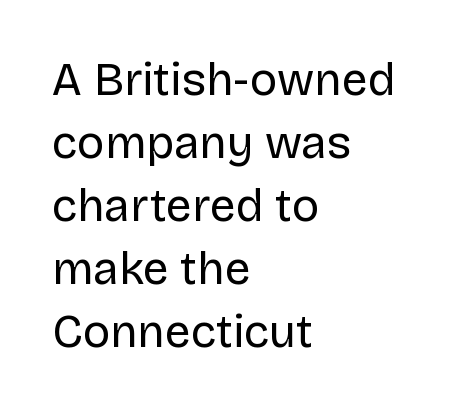
Decoration check: the copy has no underline. Counters stay open thanks to moderate or lighter strokes. Leftover space on each line is placed entirely after the last word. This is roman type, the default non-slanted kind.
